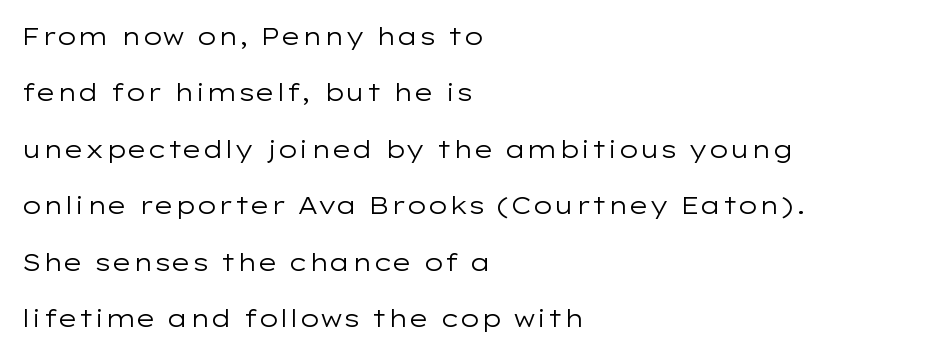
Layout note: lines flush left. This sample uses plain, unmodified letter spacing. The face looks like a standard text weight, possibly lighter. Notice the wide empty band between every row — that's loose leading. Upright lettering throughout. Glance below the letters and you will spot only blank space.
